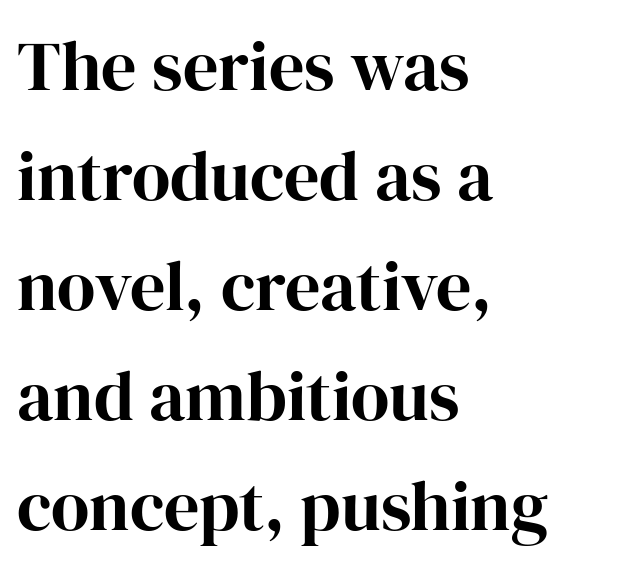
{"serif": "yes", "italic": "no", "bold": "yes", "weight": "bold", "width": "normal", "stroke_contrast": "high", "x_height": "medium", "monospaced": "no", "underline": "no", "align": "left", "line_spacing": "normal", "line_spacing_ratio": 1.57, "letter_spacing": "normal", "letter_spacing_em": 0.0, "glyph_px": 70}
